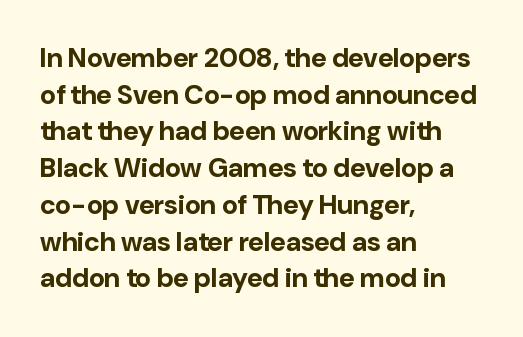
Q: Is the text bold? A: Yes.
Q: Is the text italic (slanted)? A: No, it is upright.
Q: Is the text underlined? A: No.
Q: How is the paragraph aligned? A: Left-aligned.
Q: Is the spacing between letters normal or unusually wide? A: Normal.
Q: Is the spacing between lines tight, normal or loose? A: Normal.
